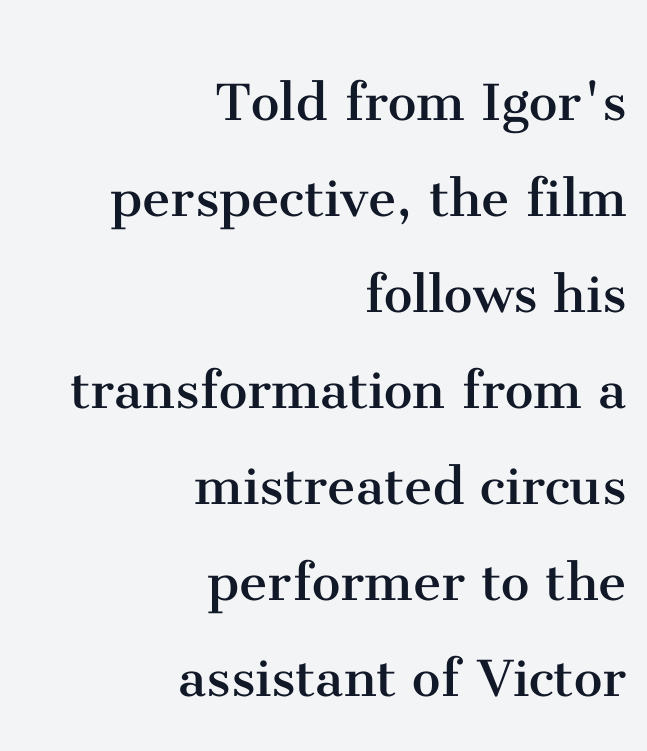
{"serif": "yes", "italic": "no", "bold": "no", "weight": "regular", "width": "normal", "stroke_contrast": "medium", "x_height": "medium", "monospaced": "no", "underline": "no", "align": "right", "line_spacing": "normal", "line_spacing_ratio": 1.5, "letter_spacing": "normal", "letter_spacing_em": 0.0, "glyph_px": 64}
